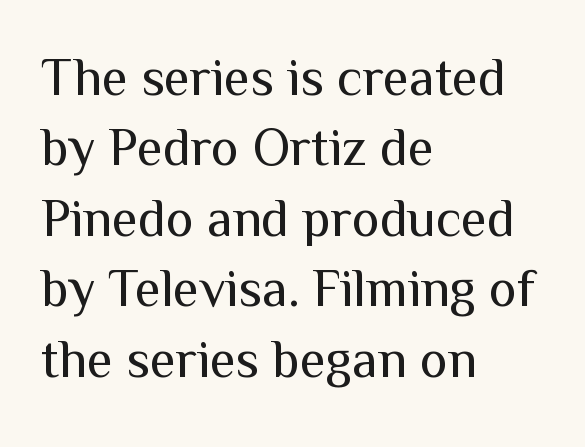
The image shows 53 px regular-weight sans-serif type, upright; set left-aligned, normal line spacing (1.33x), normal letter spacing, not underlined; medium stroke contrast and a medium x-height.
